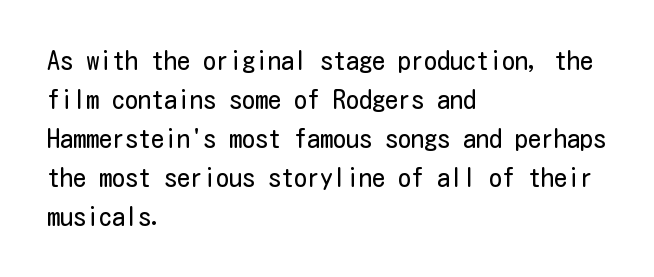
Each new line begins a customary step beneath the previous one. Students, note that the glyphs here touch the page at normal intervals. Letters rest on an invisible, unmarked baseline. Posture: upright roman.
